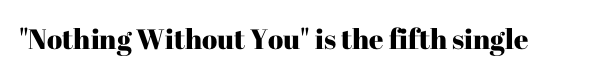
The image shows 28 px serif type, upright; set normal letter spacing, not underlined; high stroke contrast and a medium x-height.
